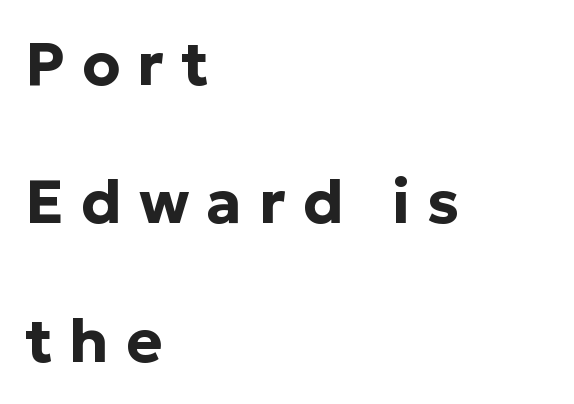
The image shows 61 px bold sans-serif type, upright; set left-aligned, loose line spacing (2.27x), unusually wide letter spacing (+0.28 em), not underlined; low stroke contrast and a medium x-height.
